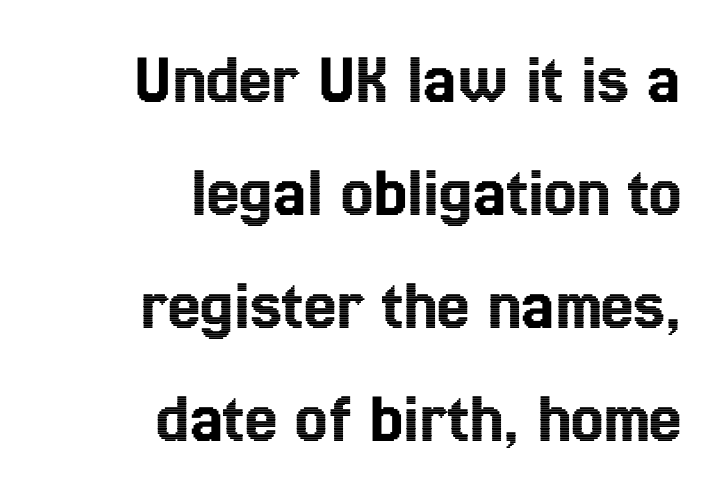
Q: Is the text italic (slanted)? A: No, it is upright.
Q: Is the text underlined? A: No.
Q: How is the paragraph aligned? A: Right-aligned.
Q: Is the spacing between letters normal or unusually wide? A: Normal.
Q: Is the spacing between lines tight, normal or loose? A: Normal.
Q: Width (condensed, normal, or wide)? A: Condensed.
Q: x-height? A: Medium.
Q: Monospaced? A: No.
